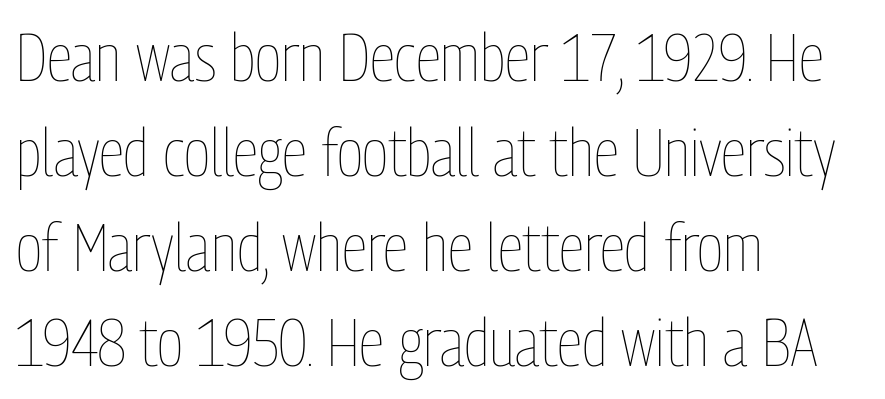
The image shows 67 px thin, condensed type, upright; set left-aligned, normal line spacing (1.42x), normal letter spacing, not underlined; low stroke contrast and a medium x-height.
